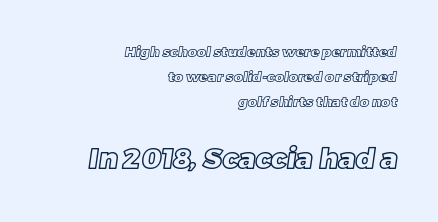
{"width": "normal", "x_height": "large", "monospaced": "no", "underline": "no", "align": "right", "line_spacing_ratio": 1.78, "letter_spacing": "normal", "letter_spacing_em": 0.0, "larger_block": "second", "size_ratio": 2.0, "glyph_px": 28}
